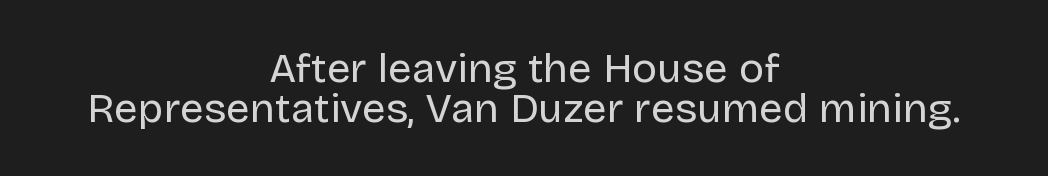
The image shows 42 px regular-weight sans-serif type, upright; set centered, tight line spacing (0.95x), normal letter spacing, not underlined; low stroke contrast and a large x-height.
